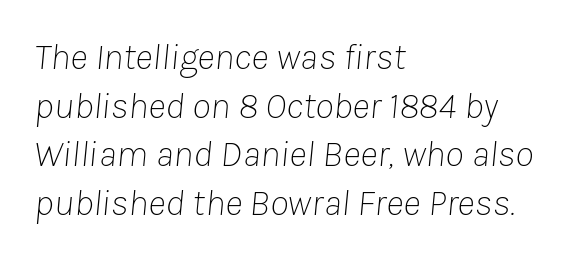
The image shows 38 px thin type, italic (leaning right); set left-aligned, normal line spacing (1.28x), normal letter spacing, not underlined; low stroke contrast and a medium x-height.
